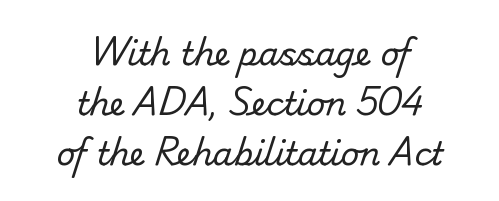
The image shows 32 px regular-weight sans-serif type; set centered, normal line spacing (1.56x), normal letter spacing, not underlined; low stroke contrast and a small x-height.
